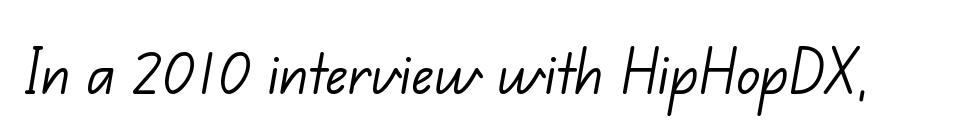
{"serif": "no", "bold": "no", "weight": "light", "width": "normal", "stroke_contrast": "low", "x_height": "small", "monospaced": "no", "underline": "no", "letter_spacing": "normal", "letter_spacing_em": 0.0, "glyph_px": 73}
